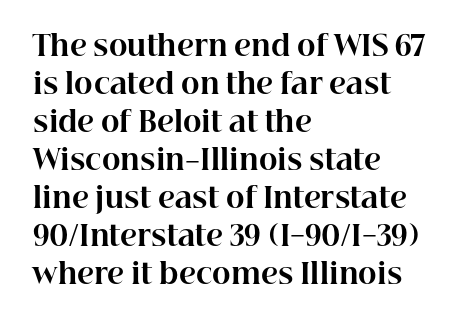
{"serif": "yes", "italic": "no", "bold": "yes", "weight": "bold", "width": "normal", "stroke_contrast": "high", "x_height": "medium", "monospaced": "no", "underline": "no", "align": "left", "line_spacing": "normal", "line_spacing_ratio": 1.36, "letter_spacing": "normal", "letter_spacing_em": 0.0, "glyph_px": 28}
